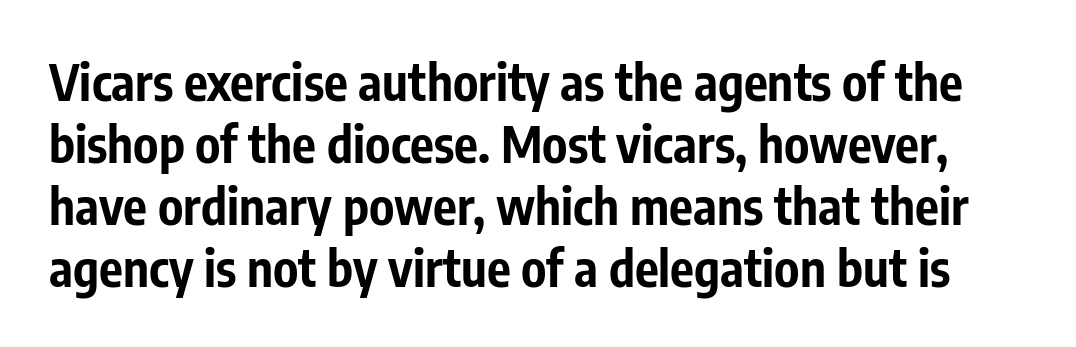
{"serif": "no", "italic": "no", "bold": "yes", "weight": "bold", "width": "condensed", "stroke_contrast": "low", "x_height": "medium", "monospaced": "no", "underline": "no", "line_spacing_ratio": 1.24, "letter_spacing": "normal", "letter_spacing_em": 0.0, "glyph_px": 50}
